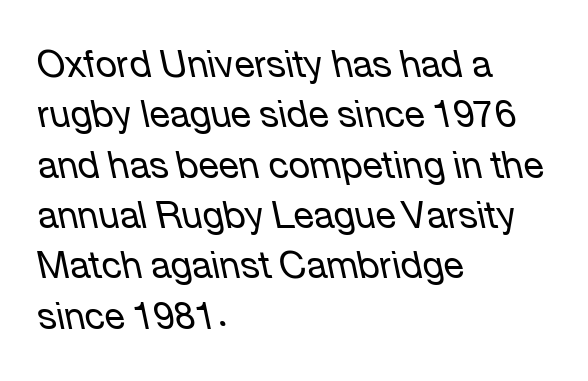
The image shows 37 px regular-weight type, italic (leaning left); set left-aligned, normal line spacing (1.36x), normal letter spacing, not underlined; low stroke contrast and a medium x-height.
